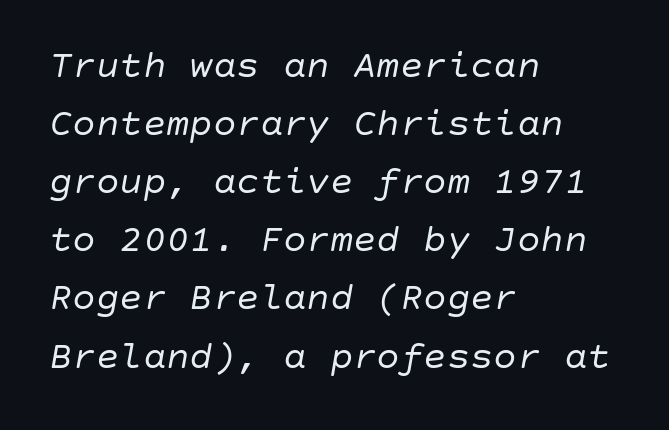
The image shows 39 px regular-weight type, italic (leaning right); set left-aligned, normal line spacing (1.49x), normal letter spacing, not underlined; low stroke contrast and a large x-height.
